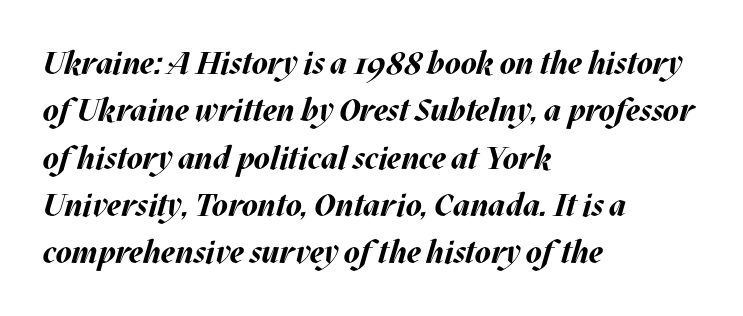
{"italic": "yes", "lean": "right", "slant_degrees": 17, "bold": "yes", "weight": "bold", "width": "normal", "stroke_contrast": "medium", "x_height": "large", "monospaced": "no", "underline": "no", "align": "left", "line_spacing": "normal", "line_spacing_ratio": 1.48, "letter_spacing": "normal", "letter_spacing_em": 0.0, "glyph_px": 32}
